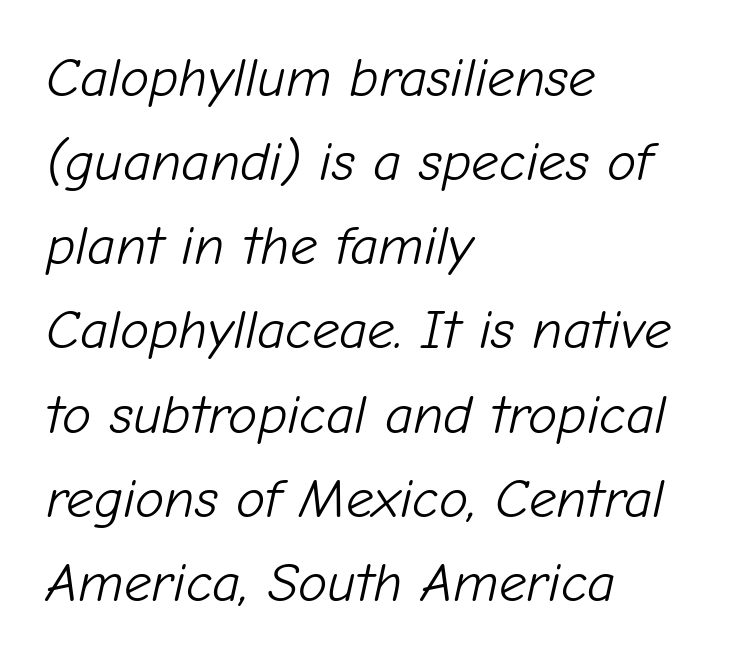
Q: Is the text bold? A: No.
Q: Is the text italic (slanted)? A: Yes, it leans right by about 12 degrees.
Q: Is the text underlined? A: No.
Q: How is the paragraph aligned? A: Left-aligned.
Q: Is the spacing between letters normal or unusually wide? A: Normal.
Q: Is the spacing between lines tight, normal or loose? A: Normal.
Q: Width (condensed, normal, or wide)? A: Normal.
Q: Stroke contrast? A: Low.
Q: x-height? A: Medium.
Q: Monospaced? A: No.
